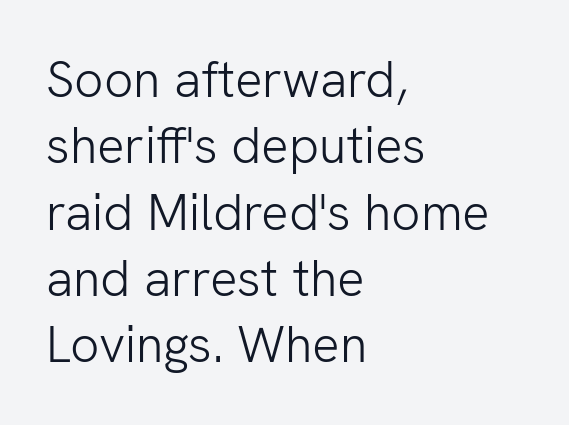
The image shows 51 px light sans-serif type, upright; set left-aligned, normal line spacing (1.3x), normal letter spacing, not underlined; low stroke contrast and a medium x-height.
